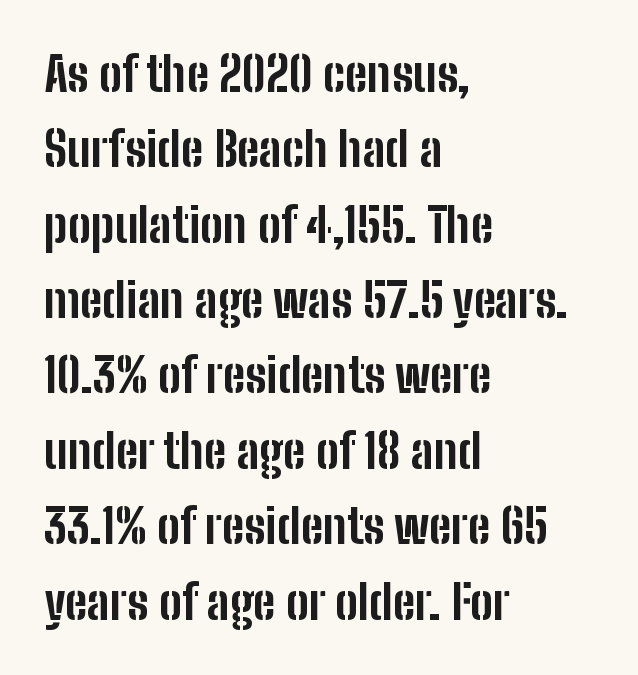
The image shows 48 px bold, condensed sans-serif type, upright; set left-aligned, normal line spacing (1.57x), normal letter spacing, not underlined; low stroke contrast and a medium x-height.
